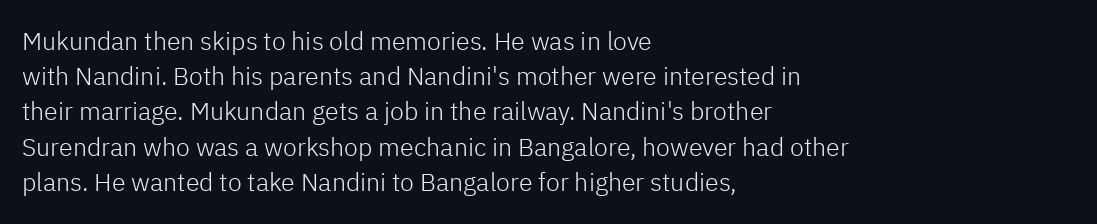
Weight: not bold — regular or lighter. Summary of vertical rhythm: regular, with standard interline spacing. Italic? Not at all — the glyphs are vertical. Words appear dense and cohesive because spacing is normal. Glance below the letters and you will spot only blank space.
